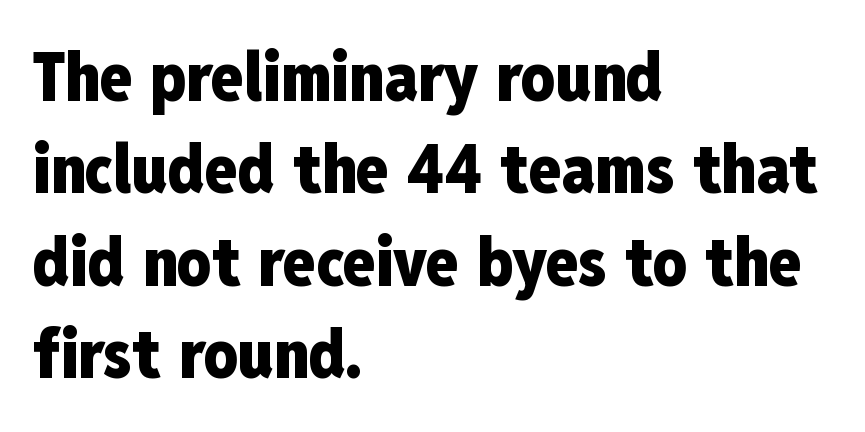
Q: Is the text bold? A: Yes.
Q: Is the text italic (slanted)? A: No, it is upright.
Q: Is the typeface a serif or a sans-serif typeface? A: Sans-serif.
Q: Is the text underlined? A: No.
Q: How is the paragraph aligned? A: Left-aligned.
Q: Is the spacing between letters normal or unusually wide? A: Normal.
Q: Is the spacing between lines tight, normal or loose? A: Normal.
Q: Width (condensed, normal, or wide)? A: Condensed.
Q: Stroke contrast? A: Low.
Q: x-height? A: Medium.
Q: Monospaced? A: No.
